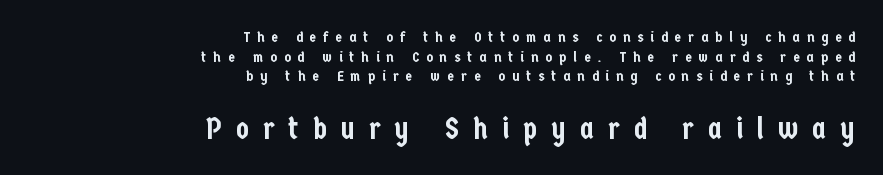
Q: Is the text italic (slanted)? A: No, it is upright.
Q: Is the typeface a serif or a sans-serif typeface? A: Sans-serif.
Q: Is the text underlined? A: No.
Q: How is the paragraph aligned? A: Right-aligned.
Q: Is the spacing between letters normal or unusually wide? A: Unusually wide.
Q: Is the spacing between lines tight, normal or loose? A: Normal.
Q: Which block of text is set in a larger size, the first (top) or the second (bottom)? A: The second (bottom) one.
Q: Width (condensed, normal, or wide)? A: Condensed.
Q: Stroke contrast? A: Low.
Q: x-height? A: Medium.
Q: Monospaced? A: No.
